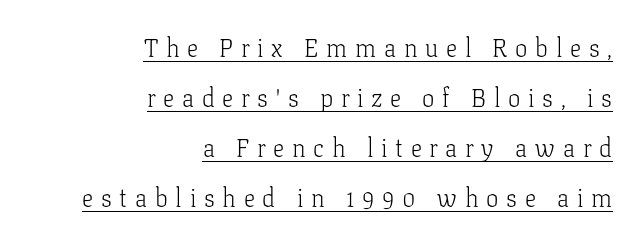
Q: Is the text bold? A: No.
Q: Is the text italic (slanted)? A: No, it is upright.
Q: Is the text underlined? A: Yes.
Q: How is the paragraph aligned? A: Right-aligned.
Q: Is the spacing between letters normal or unusually wide? A: Unusually wide.
Q: Is the spacing between lines tight, normal or loose? A: Loose.
